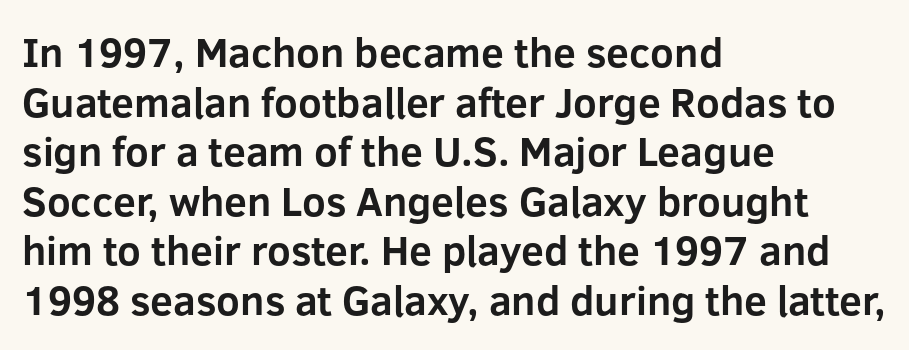
The image shows 41 px bold sans-serif type, upright; set left-aligned, line spacing 1.21x, normal letter spacing, not underlined; low stroke contrast and a medium x-height.
